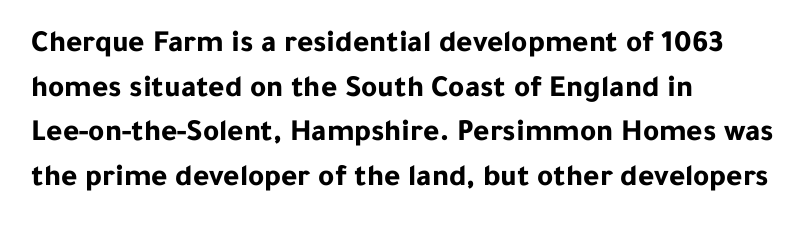
{"serif": "no", "italic": "no", "bold": "yes", "weight": "bold", "width": "normal", "stroke_contrast": "low", "x_height": "medium", "monospaced": "no", "underline": "no", "align": "left", "line_spacing": "normal", "line_spacing_ratio": 1.44, "letter_spacing": "normal", "letter_spacing_em": 0.0, "glyph_px": 31}
